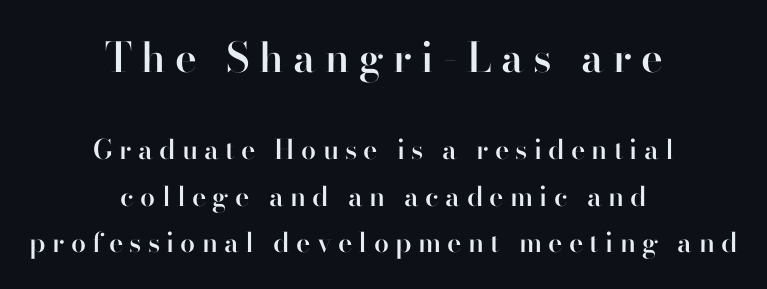
Q: Is the text bold? A: Semi-bold.
Q: Is the text italic (slanted)? A: No, it is upright.
Q: Is the typeface a serif or a sans-serif typeface? A: Sans-serif.
Q: Is the text underlined? A: No.
Q: How is the paragraph aligned? A: Centered.
Q: Is the spacing between letters normal or unusually wide? A: Unusually wide.
Q: Which block of text is set in a larger size, the first (top) or the second (bottom)? A: The first (top) one.
Q: Width (condensed, normal, or wide)? A: Normal.
Q: Stroke contrast? A: High.
Q: x-height? A: Small.
Q: Monospaced? A: No.
